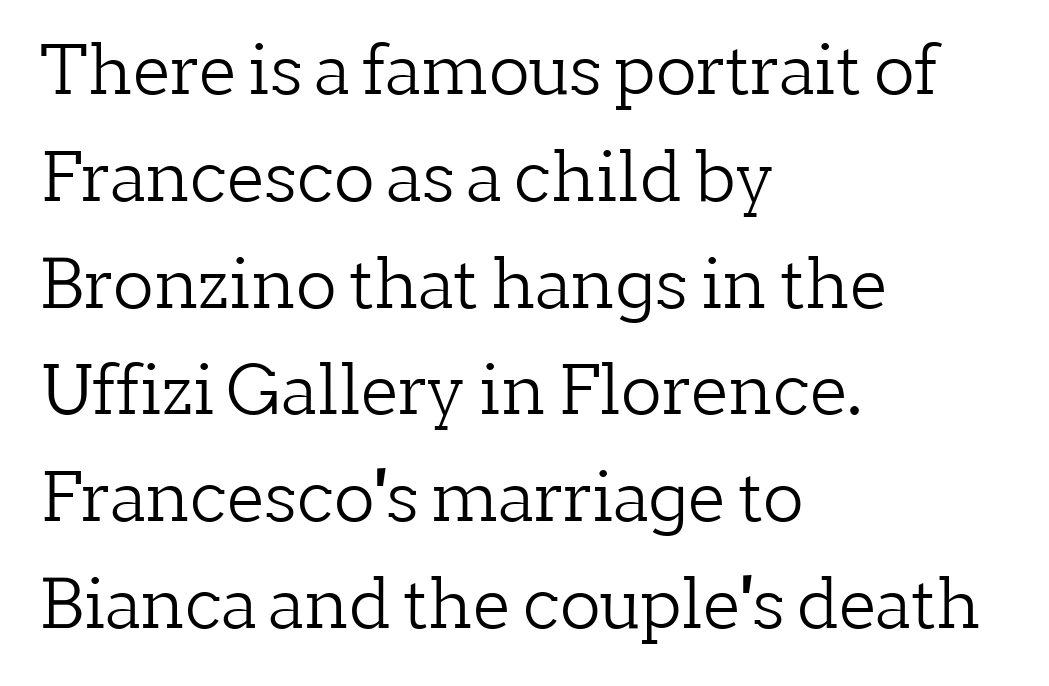
Q: Is the text bold? A: No.
Q: Is the text italic (slanted)? A: No, it is upright.
Q: Is the typeface a serif or a sans-serif typeface? A: Serif.
Q: Is the text underlined? A: No.
Q: How is the paragraph aligned? A: Left-aligned.
Q: Is the spacing between letters normal or unusually wide? A: Normal.
Q: Is the spacing between lines tight, normal or loose? A: Normal.
Q: Width (condensed, normal, or wide)? A: Normal.
Q: Stroke contrast? A: Low.
Q: x-height? A: Medium.
Q: Monospaced? A: No.
